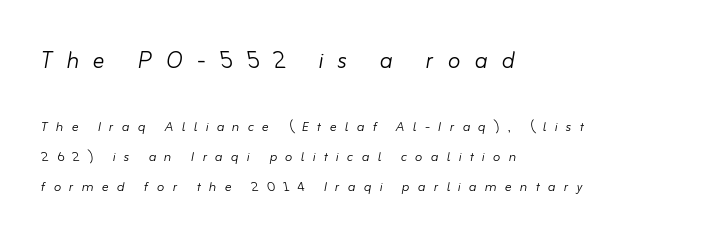
Is the stroke heavy? The answer is a plain regular-or-lighter. Varying glyph widths throughout — classic text-font behaviour. You can tell it's italic because the verticals aren't actually vertical. The paragraph shown leans on its left margin. A typesetter would call this heavily tracked-out type. Honestly, there is no underline to notice here at all.
